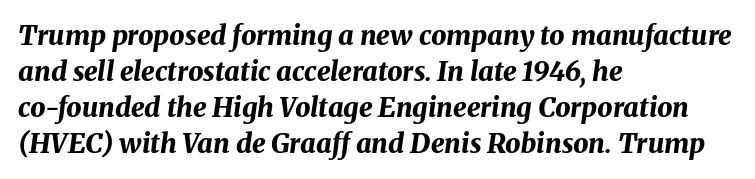
{"italic": "yes", "lean": "right", "slant_degrees": 8, "bold": "yes", "underline": "no", "align": "left", "line_spacing": "normal", "line_spacing_ratio": 1.33, "letter_spacing": "normal", "letter_spacing_em": 0.0, "glyph_px": 27}
